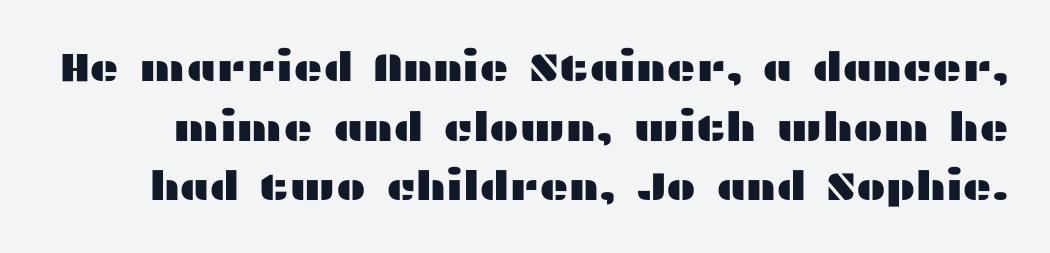
Q: Is the text italic (slanted)? A: No, it is upright.
Q: Is the typeface a serif or a sans-serif typeface? A: Sans-serif.
Q: Is the text underlined? A: No.
Q: Is the spacing between letters normal or unusually wide? A: Normal.
Q: Is the spacing between lines tight, normal or loose? A: Normal.
Q: Width (condensed, normal, or wide)? A: Wide.
Q: Stroke contrast? A: Medium.
Q: x-height? A: Medium.
Q: Monospaced? A: No.
